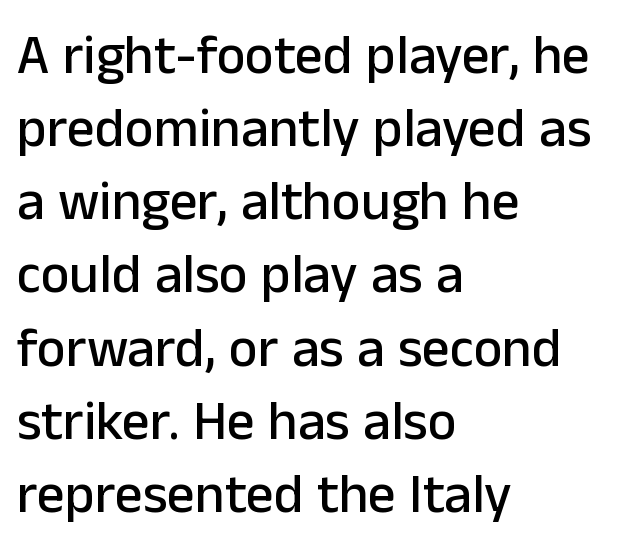
Rendered with straight, roman letterforms. The setting favours the left margin, as ordinary paragraphs usually do. A normal amount of white space separates one row of letters from the next. Font category for this specimen: sans-serif. Default kerning and tracking; the words read as compact shapes.
